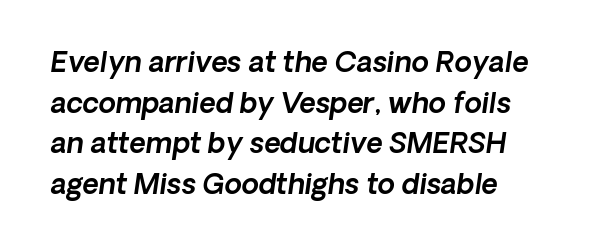
{"italic": "yes", "lean": "right", "slant_degrees": 8, "width": "normal", "x_height": "medium", "monospaced": "no", "underline": "no", "line_spacing": "normal", "line_spacing_ratio": 1.45, "letter_spacing": "normal", "letter_spacing_em": 0.0, "glyph_px": 28}
